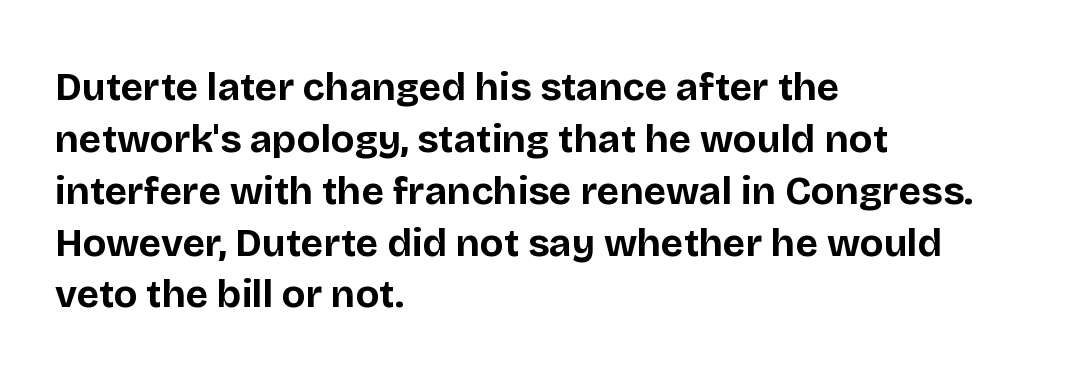
Q: Is the text bold? A: Yes.
Q: Is the text italic (slanted)? A: No, it is upright.
Q: Is the typeface a serif or a sans-serif typeface? A: Sans-serif.
Q: Is the text underlined? A: No.
Q: How is the paragraph aligned? A: Left-aligned.
Q: Is the spacing between letters normal or unusually wide? A: Normal.
Q: Is the spacing between lines tight, normal or loose? A: Normal.
Q: Width (condensed, normal, or wide)? A: Normal.
Q: Stroke contrast? A: Low.
Q: x-height? A: Large.
Q: Monospaced? A: No.
